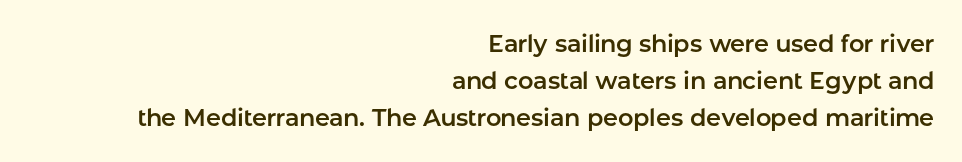
{"italic": "no", "underline": "no", "align": "right", "line_spacing": "normal", "line_spacing_ratio": 1.55, "letter_spacing": "normal", "letter_spacing_em": 0.0, "glyph_px": 24}
